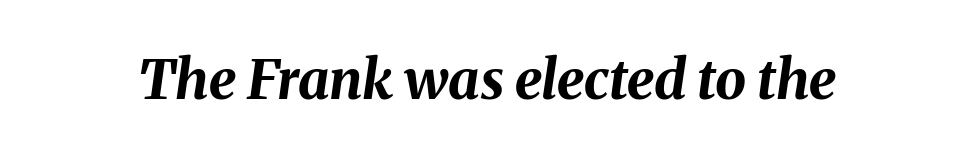
The image shows 55 px bold type, italic (leaning right); set normal letter spacing, not underlined; medium stroke contrast and a medium x-height.
